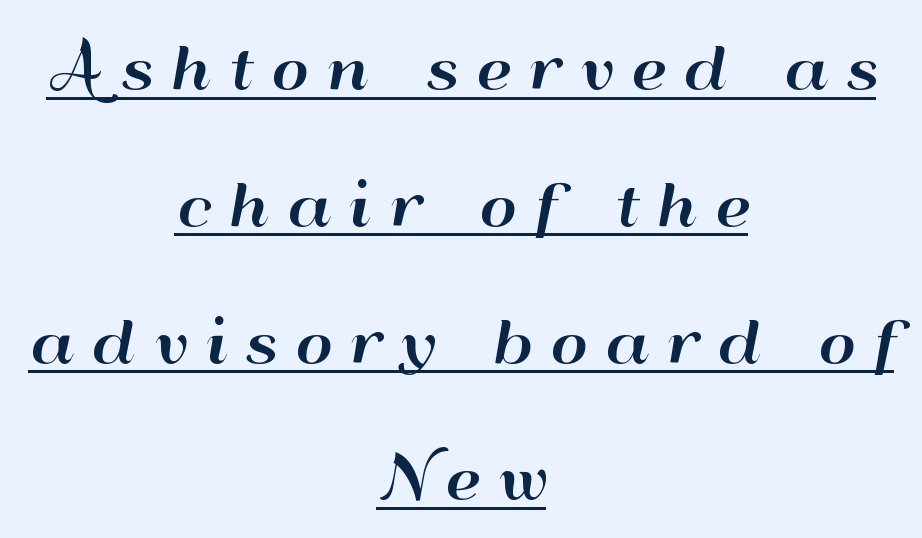
{"serif": "no", "width": "wide", "stroke_contrast": "high", "x_height": "small", "monospaced": "no", "underline": "yes", "align": "center", "line_spacing": "loose", "line_spacing_ratio": 2.4, "letter_spacing": "wide", "letter_spacing_em": 0.31, "glyph_px": 57}
